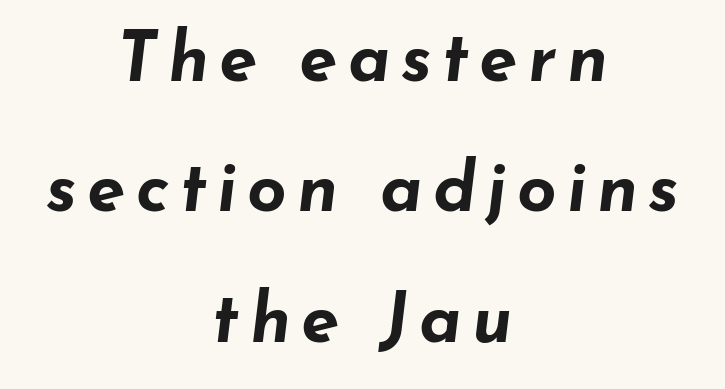
The lines in this sample share a center point and differ in where they start and stop. It's the slanting kind of type. Descenders hang freely into open space. How heavy is the stroke? Heavy — this is a bold. Each letter keeps its own natural width here, so spacing adapts to shape.
